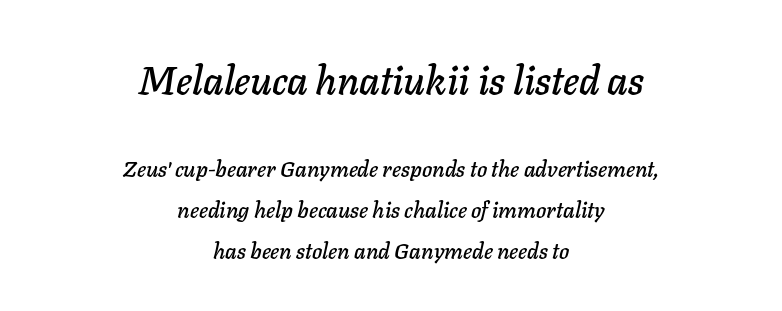
Q: Is the text italic (slanted)? A: Yes, it leans right by about 11 degrees.
Q: Is the text underlined? A: No.
Q: How is the paragraph aligned? A: Centered.
Q: Is the spacing between letters normal or unusually wide? A: Normal.
Q: Which block of text is set in a larger size, the first (top) or the second (bottom)? A: The first (top) one.
Q: Width (condensed, normal, or wide)? A: Normal.
Q: Stroke contrast? A: Low.
Q: x-height? A: Medium.
Q: Monospaced? A: No.
